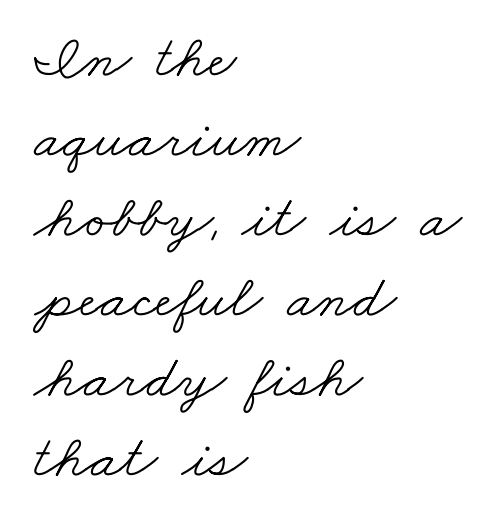
The image shows 61 px light, wide serif type; set left-aligned, normal line spacing (1.31x), normal letter spacing, not underlined; low stroke contrast and a small x-height.
